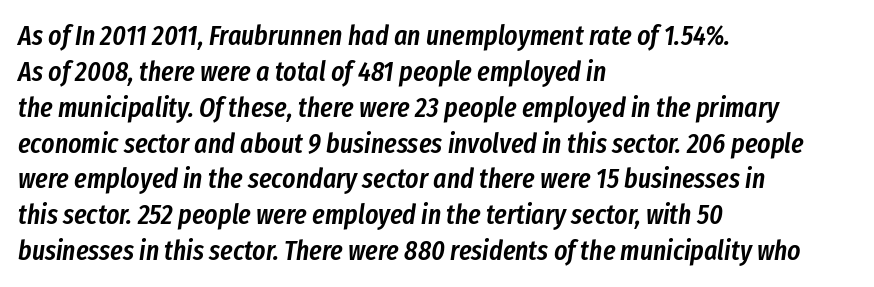
{"italic": "yes", "lean": "right", "slant_degrees": 8, "bold": "semi", "weight": "semibold", "width": "condensed", "stroke_contrast": "low", "x_height": "medium", "monospaced": "no", "underline": "no", "align": "left", "line_spacing": "normal", "line_spacing_ratio": 1.28, "letter_spacing": "normal", "letter_spacing_em": 0.0, "glyph_px": 28}
